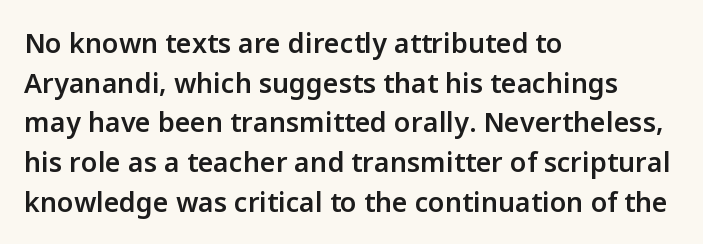
Observe the ordinary spacing: letters are neighbours, not strangers. The font's upright variant was chosen for this text. Letters rest on an invisible, unmarked baseline. The leading is moderate, giving the passage an even texture. The paragraph has a hard left edge and a soft right edge.
